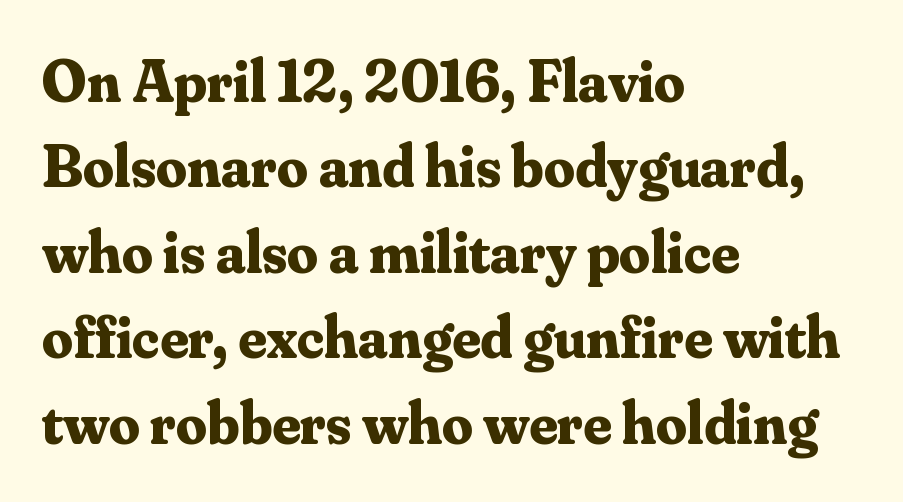
The image shows 61 px bold serif type, upright; set left-aligned, normal line spacing (1.4x), normal letter spacing, not underlined; medium stroke contrast and a small x-height.
